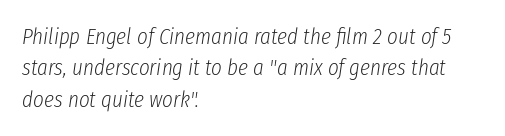
{"italic": "yes", "lean": "right", "slant_degrees": 8, "bold": "no", "underline": "no", "align": "left", "line_spacing": "normal", "line_spacing_ratio": 1.36, "letter_spacing": "normal", "letter_spacing_em": 0.0, "glyph_px": 23}
